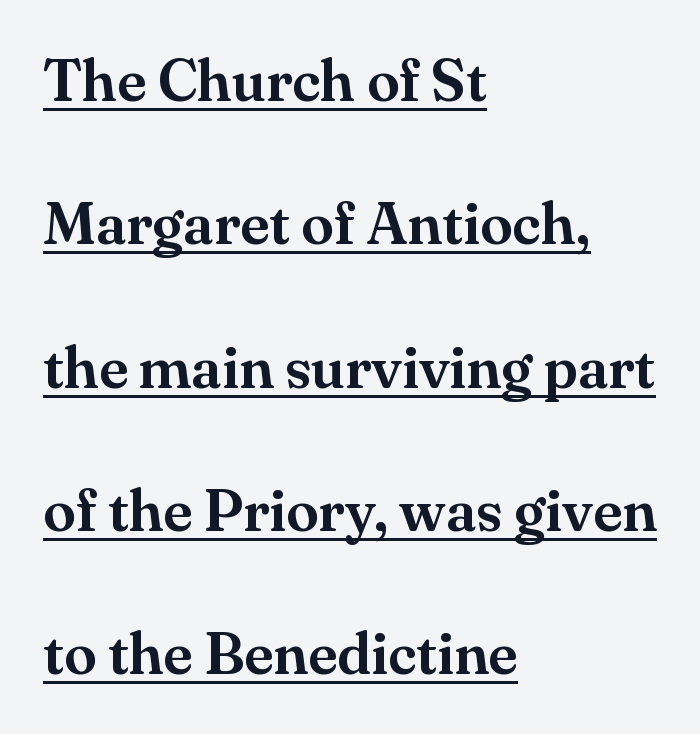
Check the space under the baseline: a stroke is drawn there. Note: serifs present on the glyphs. Note the varied advance widths — an 'i' is clearly narrower than an 'm'. The line-height multiplier appears high, well above default. A classic flush-left, rag-right setting is used for this passage. No extra tracking has been applied to these lines.
